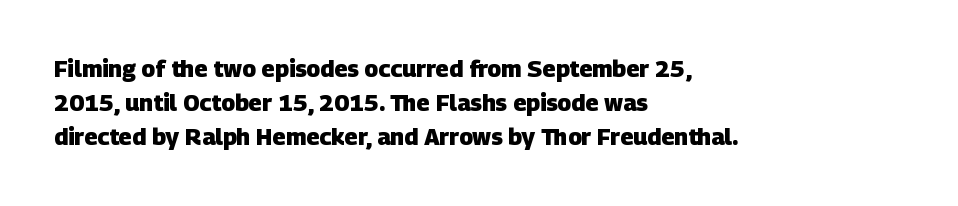
Normally led — the rows are evenly, conventionally spaced. In CSS terms this would be text-align: left. The passage shown is not underscored anywhere. The rendering keeps characters at their native spacing. The rendering uses a bold face; every stroke is thick and dark.
